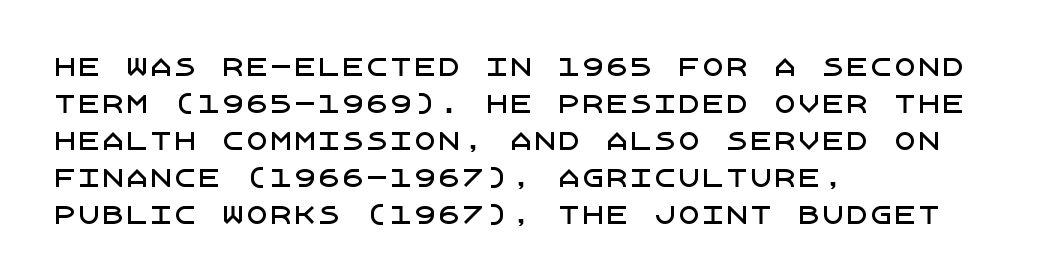
This is roman type, the default non-slanted kind. The lines in this sample share a left origin and differ only in where they stop. Glance below the letters and you will spot only blank space. The line-height multiplier appears to be the usual default. No extra tracking has been applied to these lines.
